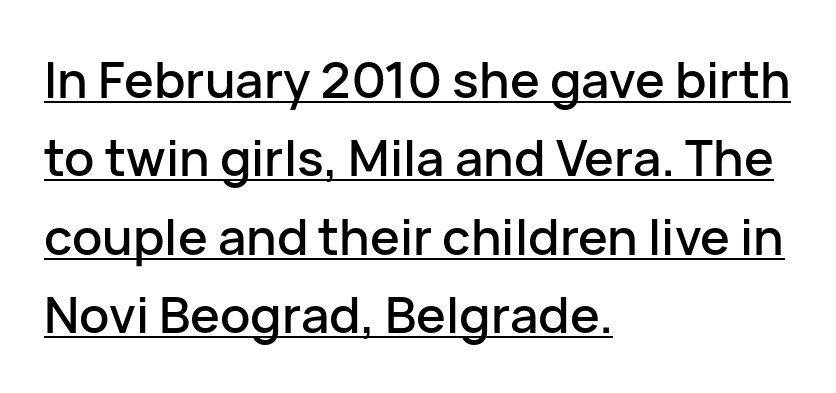
The image shows 50 px sans-serif type, upright; set left-aligned, normal line spacing (1.57x), normal letter spacing, underlined; low stroke contrast and a medium x-height.
